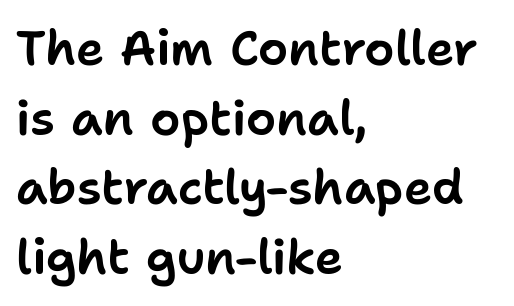
The horizontal fit of the characters is conventional and even. Think of a printed novel: that variable character pitch is what you see here. In CSS terms this would be text-align: left. The typography opts for an upright posture over an oblique one. A bare baseline throughout the passage. Notice how descenders clear the ascenders below comfortably — that's standard leading.
